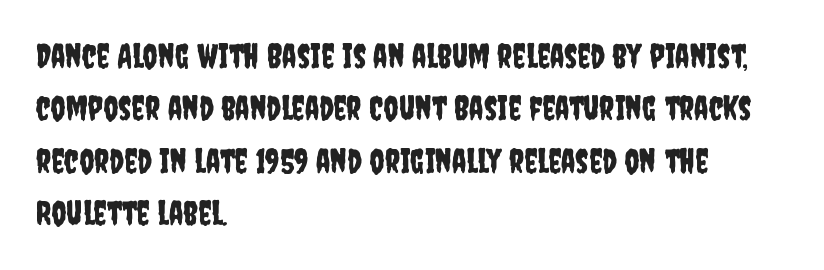
Here the designer chose a conventional face with non-uniform glyph widths. Vertical strokes here are truly vertical. Observe the absence of serifs on each vertical stroke in this sample. Only glyphs here, with clear space below each row. Which margin do the lines hug? The left one — the right edge is uneven. These lines keep a tight, regular rhythm from letter to letter.
